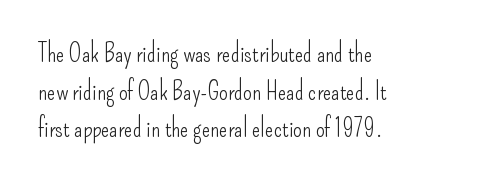
{"italic": "no", "bold": "no", "underline": "no", "align": "left", "line_spacing": "normal", "line_spacing_ratio": 1.51, "letter_spacing": "normal", "letter_spacing_em": 0.0, "glyph_px": 25}
